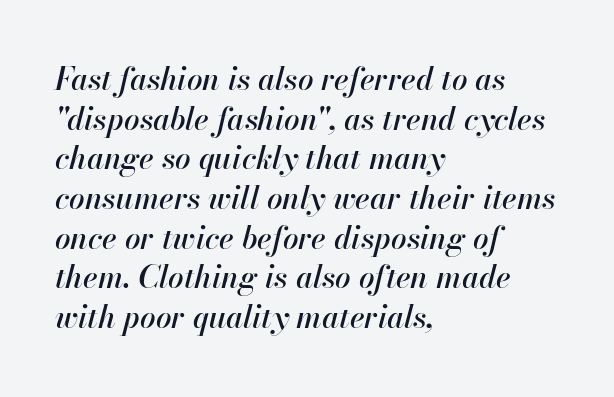
{"italic": "yes", "lean": "right", "slant_degrees": 13, "width": "normal", "stroke_contrast": "high", "x_height": "small", "monospaced": "no", "underline": "no", "align": "left", "line_spacing": "normal", "line_spacing_ratio": 1.28, "letter_spacing": "normal", "letter_spacing_em": 0.0, "glyph_px": 31}
